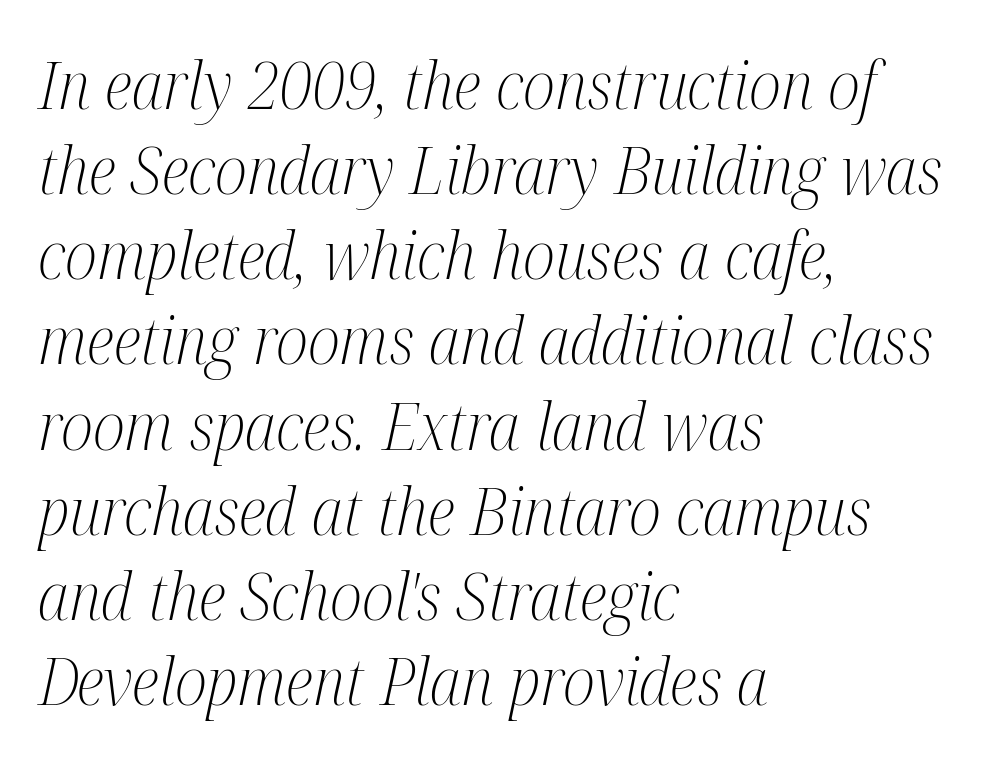
{"serif": "yes", "italic": "yes", "lean": "right", "slant_degrees": 12, "bold": "no", "weight": "light", "width": "condensed", "stroke_contrast": "medium", "x_height": "medium", "monospaced": "no", "underline": "no", "align": "left", "line_spacing": "normal", "line_spacing_ratio": 1.29, "letter_spacing": "normal", "letter_spacing_em": 0.0, "glyph_px": 66}
